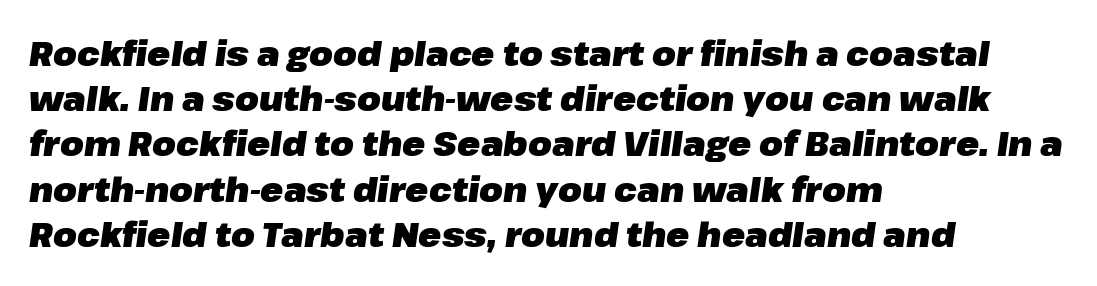
Q: Is the text bold? A: Yes.
Q: Is the text italic (slanted)? A: Yes, it leans right by about 8 degrees.
Q: Is the text underlined? A: No.
Q: How is the paragraph aligned? A: Left-aligned.
Q: Is the spacing between letters normal or unusually wide? A: Normal.
Q: Is the spacing between lines tight, normal or loose? A: Normal.
Q: Width (condensed, normal, or wide)? A: Normal.
Q: Stroke contrast? A: Low.
Q: x-height? A: Medium.
Q: Monospaced? A: No.
